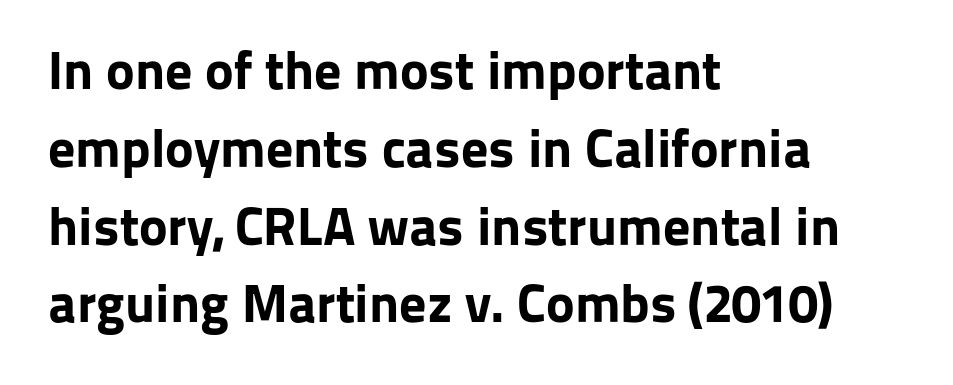
Q: Is the text bold? A: Yes.
Q: Is the text italic (slanted)? A: No, it is upright.
Q: Is the typeface a serif or a sans-serif typeface? A: Sans-serif.
Q: Is the text underlined? A: No.
Q: How is the paragraph aligned? A: Left-aligned.
Q: Is the spacing between letters normal or unusually wide? A: Normal.
Q: Is the spacing between lines tight, normal or loose? A: Normal.
Q: Width (condensed, normal, or wide)? A: Normal.
Q: Stroke contrast? A: Low.
Q: x-height? A: Medium.
Q: Monospaced? A: No.
